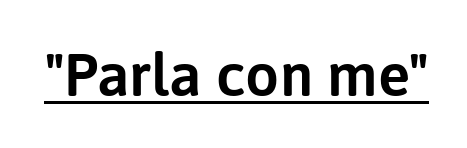
{"serif": "no", "italic": "no", "width": "normal", "stroke_contrast": "low", "x_height": "medium", "monospaced": "no", "underline": "yes", "letter_spacing": "normal", "letter_spacing_em": 0.0, "glyph_px": 60}
